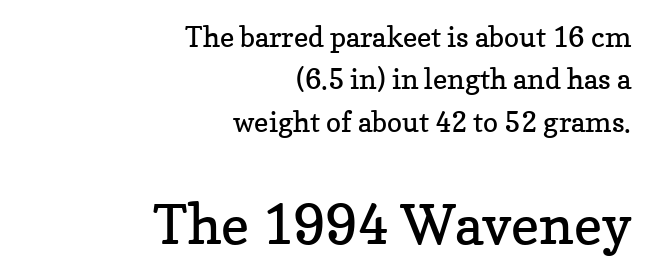
Glyph-to-glyph distance matches everyday printed text. The strip under each line holds only bare page. Leading matches the norm, producing a regular column. Line endings align vertically; line beginnings do not. These lines are composed in type with serifs.
